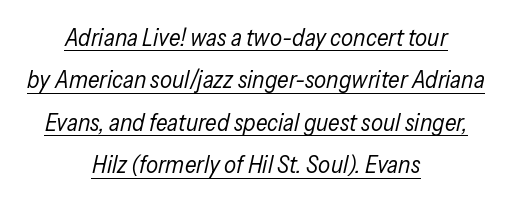
Italic? Definitely — the glyphs are oblique. Check the space under the baseline: a stroke is drawn there. The whitespace from short lines is split evenly between both sides. Spacing between characters is what you'd get straight out of the box. The cut favours lightness, reaching ordinary text weight at its darkest.
